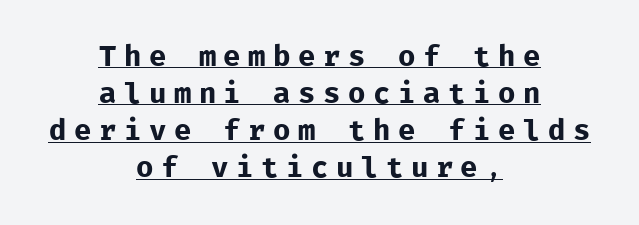
Q: Is the text bold? A: No.
Q: Is the text italic (slanted)? A: No, it is upright.
Q: Is the typeface a serif or a sans-serif typeface? A: Sans-serif.
Q: Is the text underlined? A: Yes.
Q: How is the paragraph aligned? A: Centered.
Q: Is the spacing between letters normal or unusually wide? A: Unusually wide.
Q: Is the spacing between lines tight, normal or loose? A: Normal.
Q: Width (condensed, normal, or wide)? A: Normal.
Q: Stroke contrast? A: Low.
Q: x-height? A: Medium.
Q: Monospaced? A: Yes.
